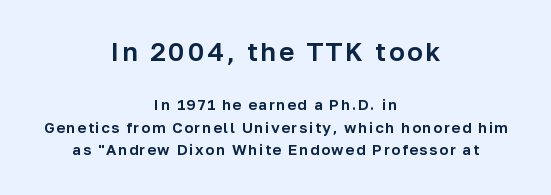
The specimen reads as upright at a glance. Every row of glyphs is offset so its center matches the block's center. The gap between lines stays unmarked. The line-height multiplier appears to be the usual default. The emphasis by scale lands on block number one, above.
